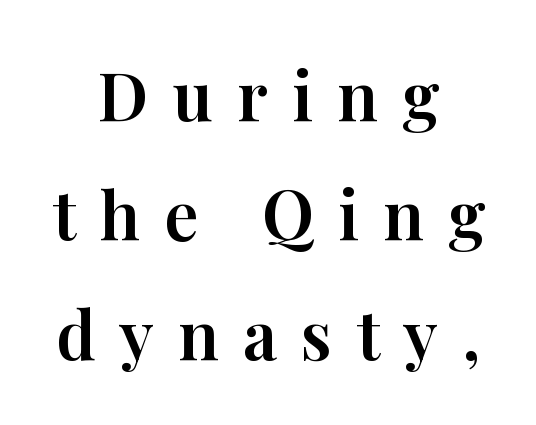
The image shows 67 px serif type, upright; set centered, line spacing 1.78x, unusually wide letter spacing (+0.36 em), not underlined; high stroke contrast and a medium x-height.
